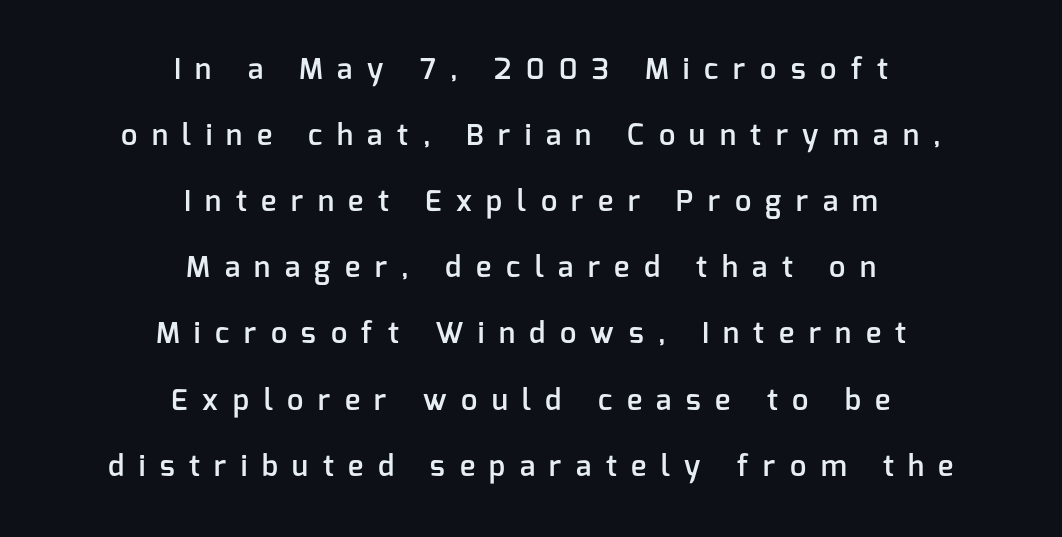
{"serif": "no", "italic": "no", "bold": "semi", "weight": "semibold", "width": "normal", "stroke_contrast": "low", "x_height": "medium", "monospaced": "no", "underline": "no", "align": "center", "line_spacing": "loose", "line_spacing_ratio": 2.28, "letter_spacing": "wide", "letter_spacing_em": 0.5, "glyph_px": 29}
